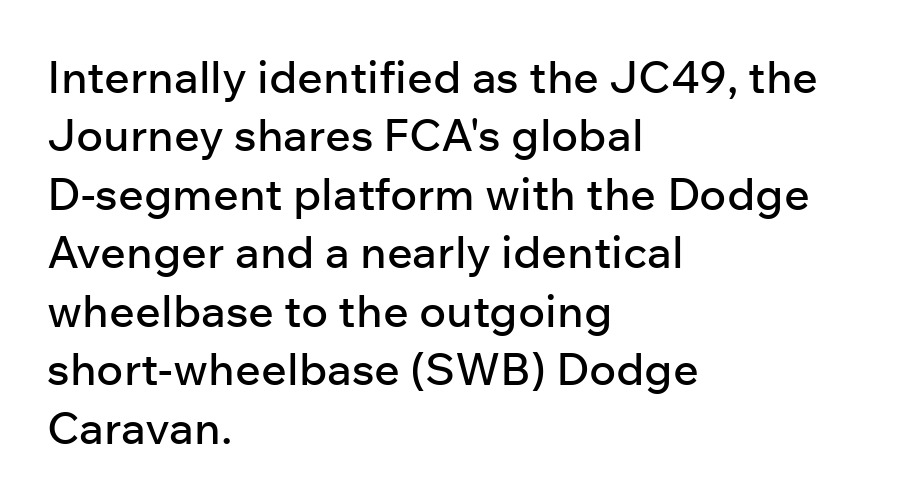
The image shows 45 px sans-serif type, upright; set left-aligned, normal line spacing (1.3x), normal letter spacing, not underlined; low stroke contrast and a medium x-height.
